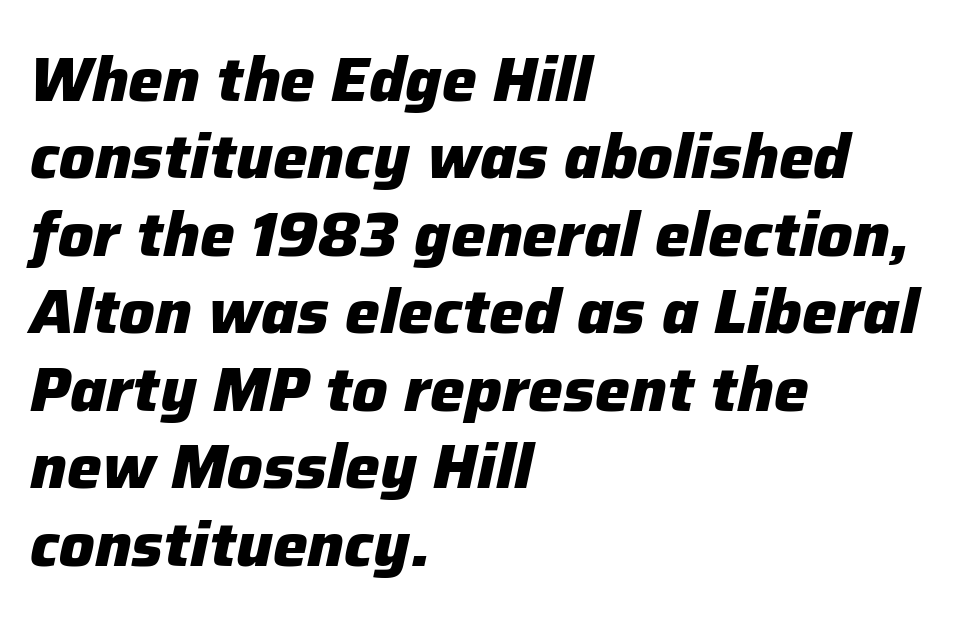
{"italic": "yes", "lean": "right", "slant_degrees": 12, "bold": "yes", "weight": "heavy", "width": "normal", "stroke_contrast": "low", "x_height": "medium", "monospaced": "no", "underline": "no", "align": "left", "line_spacing": "normal", "line_spacing_ratio": 1.25, "letter_spacing": "normal", "letter_spacing_em": 0.0, "glyph_px": 62}
